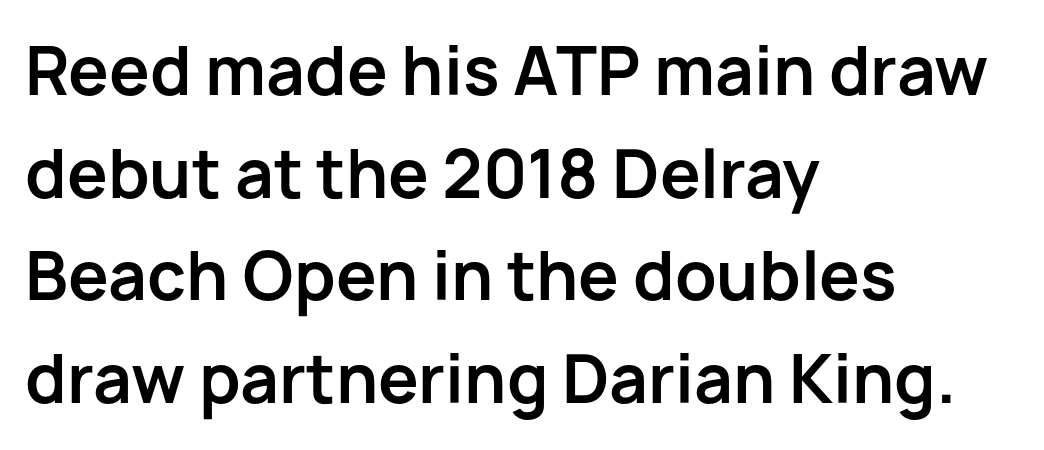
Q: Is the text bold? A: Yes.
Q: Is the text italic (slanted)? A: No, it is upright.
Q: Is the typeface a serif or a sans-serif typeface? A: Sans-serif.
Q: Is the text underlined? A: No.
Q: How is the paragraph aligned? A: Left-aligned.
Q: Is the spacing between letters normal or unusually wide? A: Normal.
Q: Is the spacing between lines tight, normal or loose? A: Normal.
Q: Width (condensed, normal, or wide)? A: Normal.
Q: Stroke contrast? A: Low.
Q: x-height? A: Medium.
Q: Monospaced? A: No.
